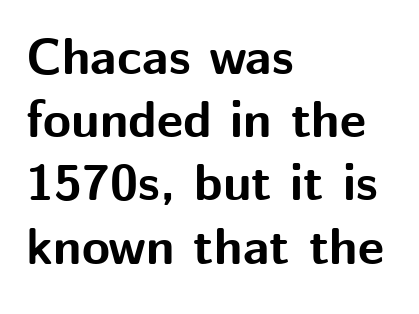
Q: Is the text bold? A: Yes.
Q: Is the text italic (slanted)? A: No, it is upright.
Q: Is the typeface a serif or a sans-serif typeface? A: Sans-serif.
Q: Is the text underlined? A: No.
Q: How is the paragraph aligned? A: Left-aligned.
Q: Is the spacing between letters normal or unusually wide? A: Normal.
Q: Width (condensed, normal, or wide)? A: Normal.
Q: Stroke contrast? A: Medium.
Q: x-height? A: Medium.
Q: Monospaced? A: No.
